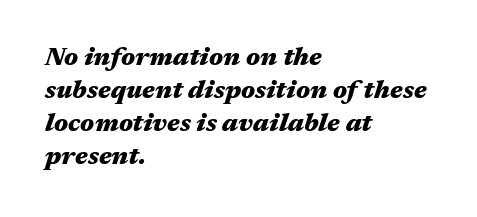
{"italic": "yes", "lean": "right", "slant_degrees": 17, "bold": "yes", "underline": "no", "align": "left", "line_spacing": "normal", "line_spacing_ratio": 1.27, "letter_spacing": "normal", "letter_spacing_em": 0.0, "glyph_px": 26}
